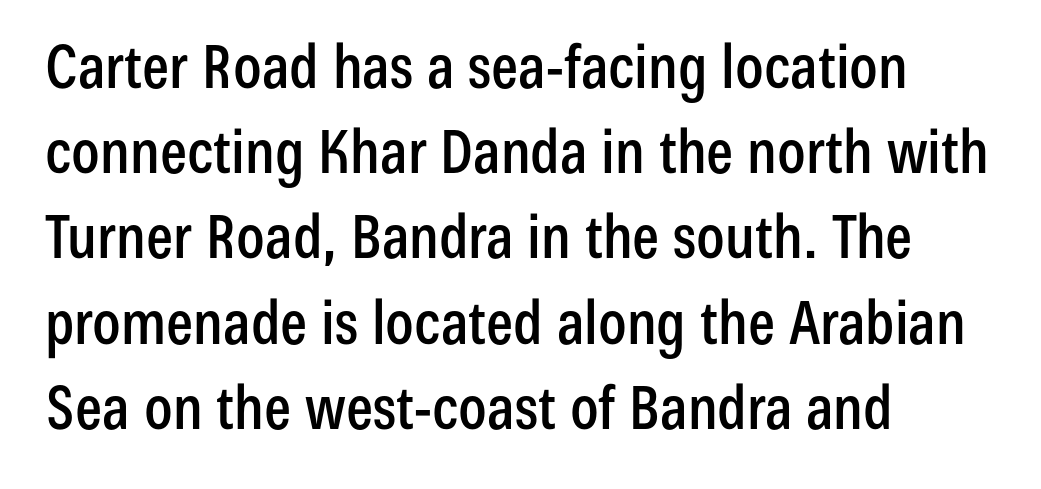
The image shows 60 px condensed sans-serif type, upright; set left-aligned, normal line spacing (1.42x), normal letter spacing, not underlined; low stroke contrast and a medium x-height.
